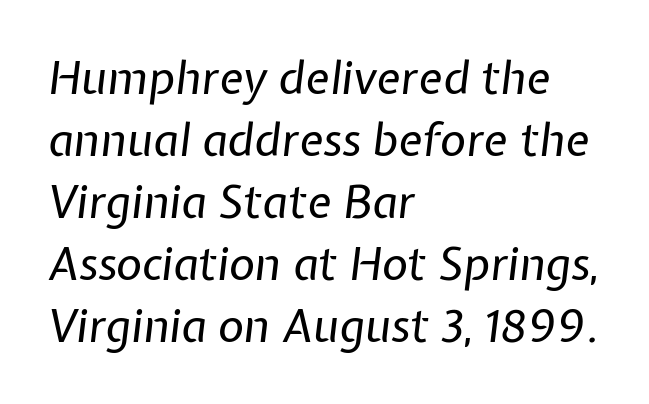
The image shows 45 px regular-weight type, italic (leaning right); set left-aligned, normal line spacing (1.38x), normal letter spacing, not underlined; low stroke contrast and a medium x-height.
